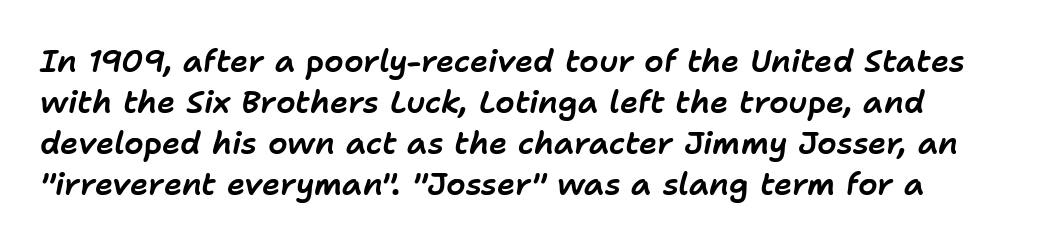
The image shows 31 px text type, italic (leaning right); set normal line spacing (1.32x), normal letter spacing, not underlined; low stroke contrast and a medium x-height.
